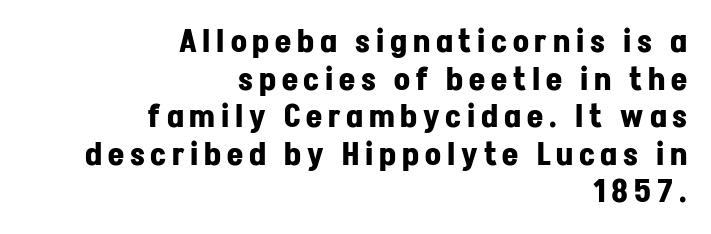
{"serif": "no", "italic": "no", "bold": "yes", "weight": "bold", "width": "normal", "stroke_contrast": "low", "x_height": "medium", "monospaced": "no", "underline": "no", "align": "right", "line_spacing_ratio": 1.21, "glyph_px": 31}
